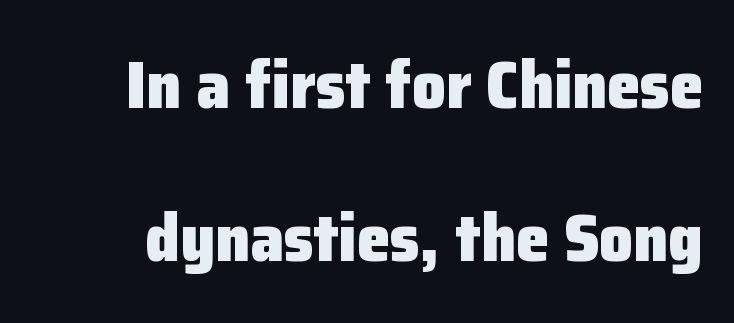
Q: Is the text bold? A: Yes.
Q: Is the text italic (slanted)? A: No, it is upright.
Q: Is the typeface a serif or a sans-serif typeface? A: Sans-serif.
Q: Is the text underlined? A: No.
Q: Is the spacing between letters normal or unusually wide? A: Normal.
Q: Is the spacing between lines tight, normal or loose? A: Loose.
Q: Width (condensed, normal, or wide)? A: Normal.
Q: Stroke contrast? A: Low.
Q: x-height? A: Medium.
Q: Monospaced? A: No.
